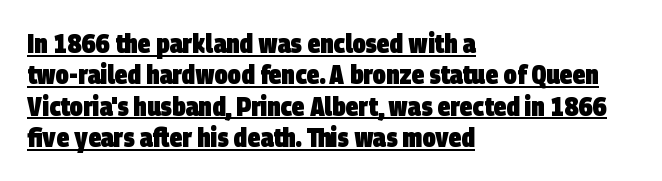
Q: Is the text bold? A: Yes.
Q: Is the text underlined? A: Yes.
Q: How is the paragraph aligned? A: Left-aligned.
Q: Is the spacing between letters normal or unusually wide? A: Normal.
